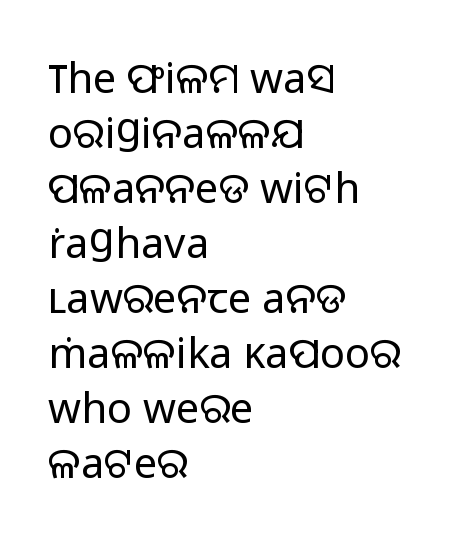
The image shows 42 px regular-weight sans-serif type, upright; set left-aligned, normal line spacing (1.31x), normal letter spacing, not underlined; low stroke contrast and a medium x-height.
